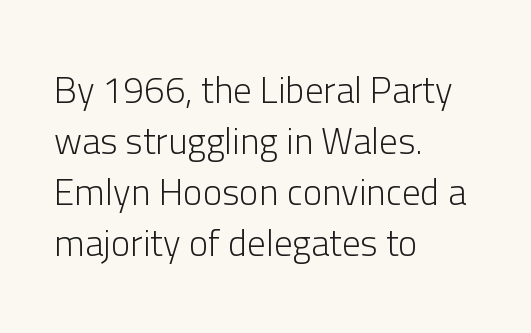
{"serif": "no", "italic": "no", "bold": "no", "weight": "light", "width": "normal", "stroke_contrast": "low", "x_height": "medium", "monospaced": "no", "underline": "no", "align": "left", "line_spacing": "normal", "line_spacing_ratio": 1.38, "letter_spacing": "normal", "letter_spacing_em": 0.0, "glyph_px": 37}
